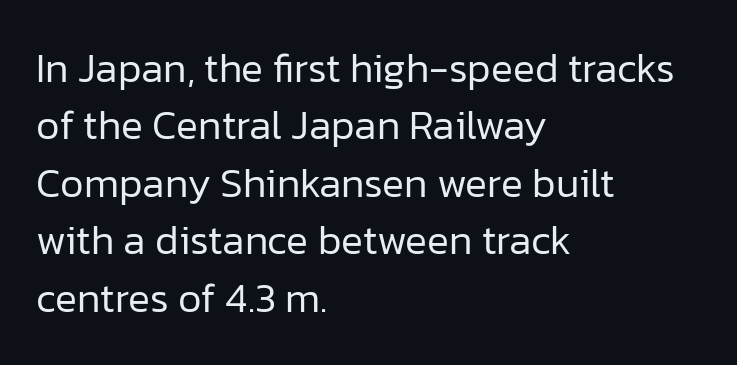
The image shows 41 px regular-weight sans-serif type, upright; set left-aligned, normal line spacing (1.4x), normal letter spacing, not underlined; low stroke contrast and a medium x-height.
